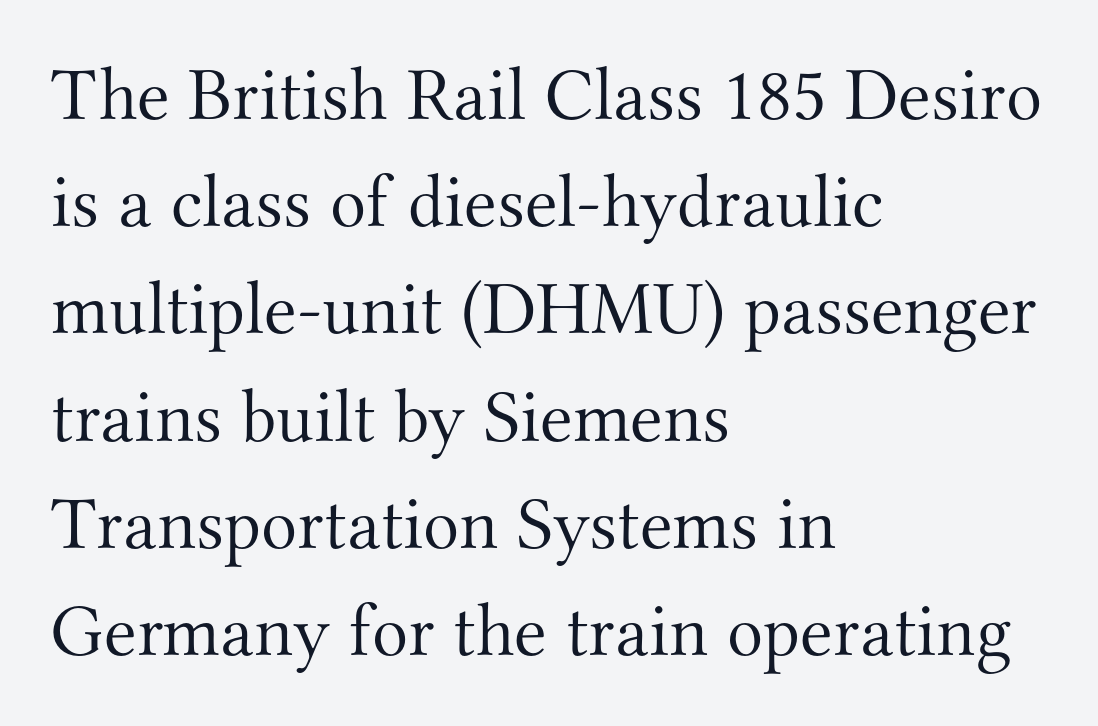
The image shows 75 px light serif type, upright; set left-aligned, normal line spacing (1.43x), normal letter spacing, not underlined; medium stroke contrast and a small x-height.
